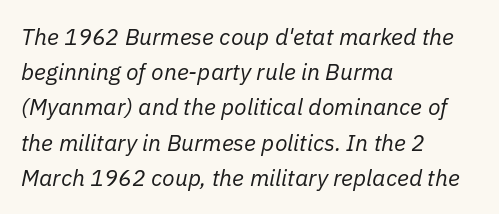
Q: Is the text bold? A: No.
Q: Is the text italic (slanted)? A: Yes, it leans right by about 11 degrees.
Q: Is the text underlined? A: No.
Q: How is the paragraph aligned? A: Left-aligned.
Q: Is the spacing between letters normal or unusually wide? A: Normal.
Q: Is the spacing between lines tight, normal or loose? A: Normal.
